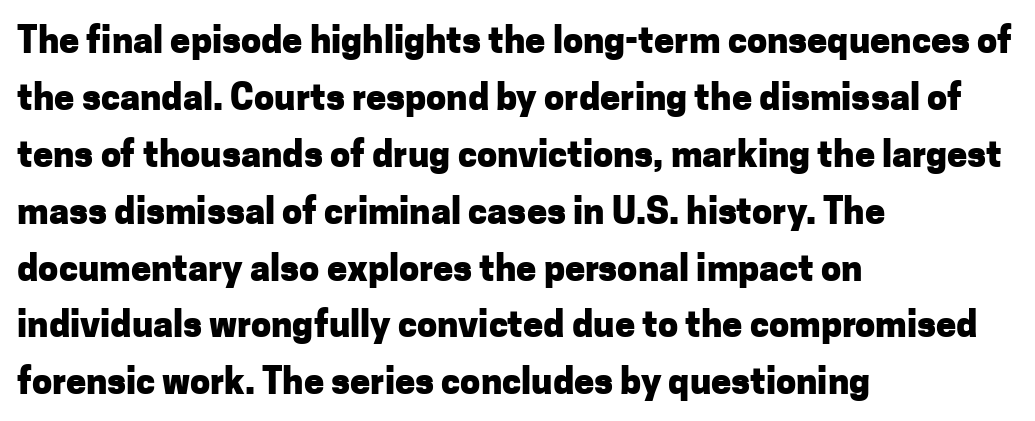
{"serif": "no", "italic": "no", "bold": "yes", "weight": "heavy", "width": "normal", "stroke_contrast": "low", "x_height": "medium", "monospaced": "no", "underline": "no", "align": "left", "line_spacing": "normal", "line_spacing_ratio": 1.58, "letter_spacing": "normal", "letter_spacing_em": 0.0, "glyph_px": 36}
